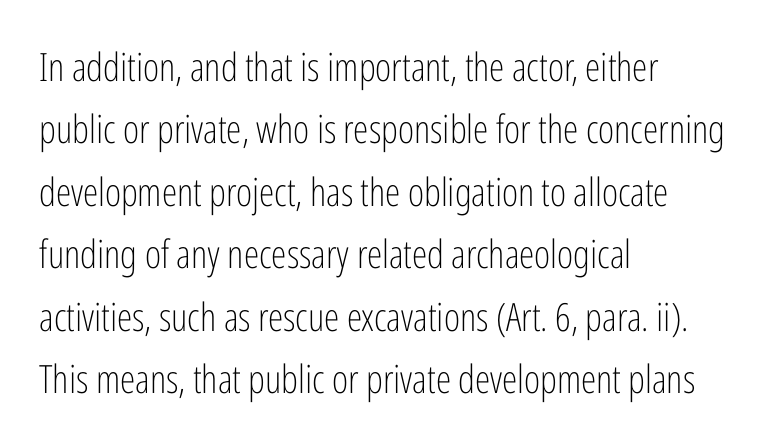
The image shows 39 px light, condensed sans-serif type, upright; set left-aligned, normal line spacing (1.6x), normal letter spacing, not underlined; low stroke contrast and a medium x-height.
